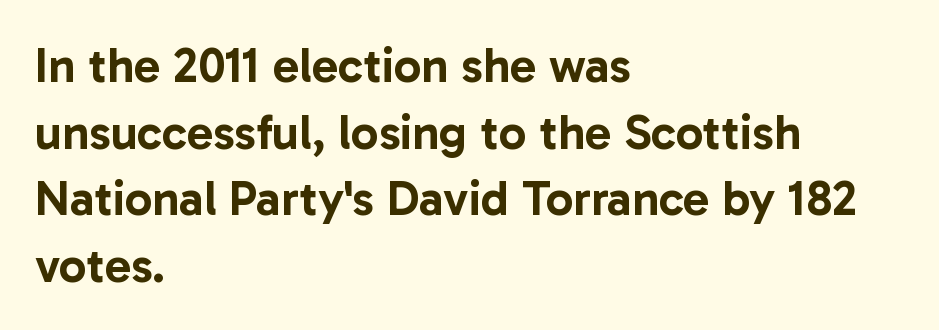
The image shows 49 px sans-serif type, upright; set left-aligned, normal line spacing (1.36x), normal letter spacing, not underlined; low stroke contrast and a medium x-height.
